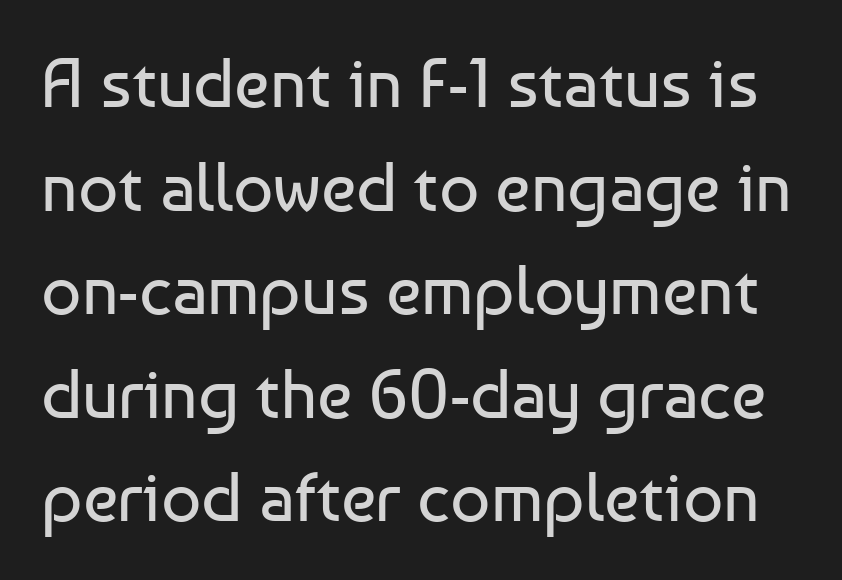
The image shows 70 px regular-weight sans-serif type, upright; set normal line spacing (1.48x), normal letter spacing, not underlined; low stroke contrast and a medium x-height.
